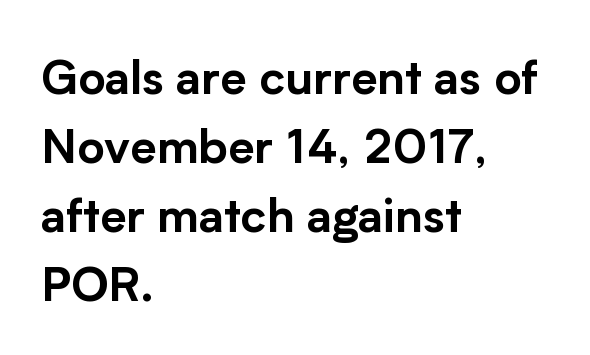
The image shows 47 px sans-serif type, upright; set left-aligned, normal line spacing (1.47x), normal letter spacing, not underlined; low stroke contrast and a medium x-height.
